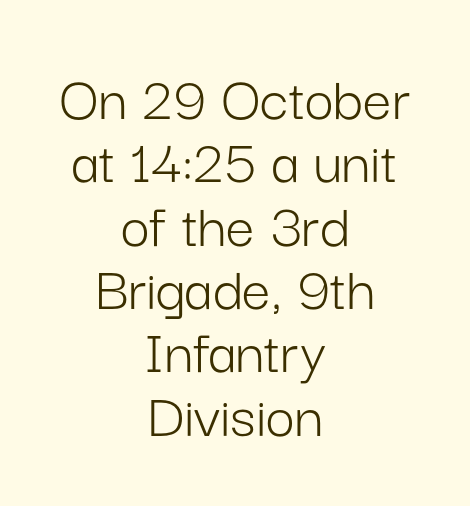
Q: Is the text bold? A: No.
Q: Is the text italic (slanted)? A: No, it is upright.
Q: Is the typeface a serif or a sans-serif typeface? A: Sans-serif.
Q: Is the text underlined? A: No.
Q: How is the paragraph aligned? A: Centered.
Q: Is the spacing between letters normal or unusually wide? A: Normal.
Q: Is the spacing between lines tight, normal or loose? A: Tight.
Q: Width (condensed, normal, or wide)? A: Normal.
Q: Stroke contrast? A: Low.
Q: x-height? A: Medium.
Q: Monospaced? A: No.
